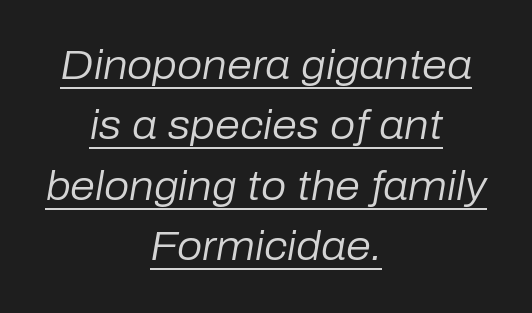
Italic? Definitely — the glyphs are oblique. Both edges are ragged and mirror each other, which tells us the setting is centered. The sample's only ornament is a line tracing under the words. A typesetter would call this leading conventional body-copy spacing. The tracking reads as untouched default to a designer's eye. These lines are rendered in a variable-pitch font.
